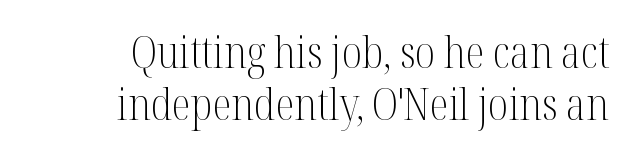
Students, note that the glyphs here touch the page at normal intervals. Heft: none added — not bold. The face used here is proportionally spaced, like ordinary book or web type. Each line ends at the same right margin while the left side varies. Nobody drew a line under any word here. Serif or sans? Serif — the stroke terminals have little feet.
